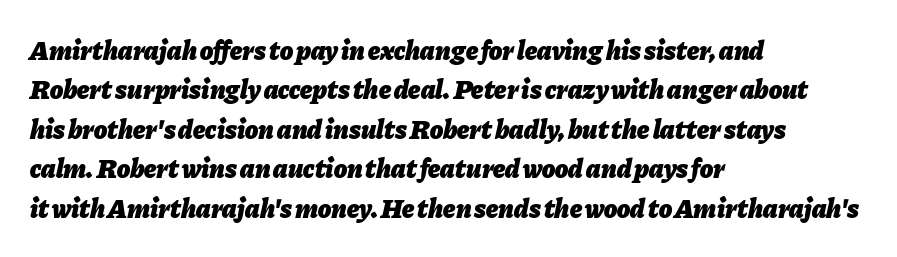
Q: Is the text bold? A: Yes.
Q: Is the text italic (slanted)? A: Yes, it leans right by about 11 degrees.
Q: Is the text underlined? A: No.
Q: How is the paragraph aligned? A: Left-aligned.
Q: Is the spacing between letters normal or unusually wide? A: Normal.
Q: Is the spacing between lines tight, normal or loose? A: Normal.
